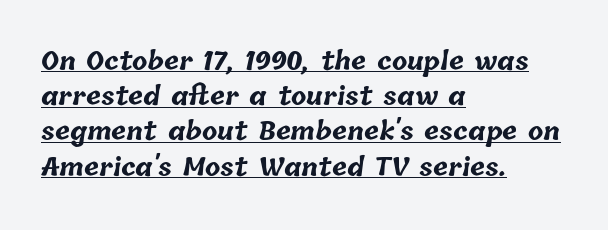
The image shows 25 px bold type; set left-aligned, normal line spacing (1.41x), normal letter spacing, underlined.
